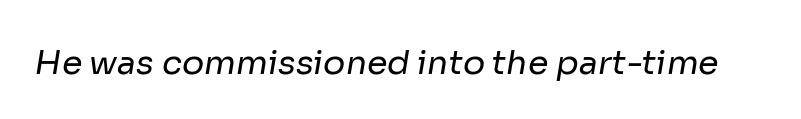
The face used here is proportionally spaced, like ordinary book or web type. The weight tops out at a normal text grade. The passage shown has conventional tracking throughout. Just letters on the line, the space beneath them empty. Are there feet on the stems? There aren't — it's a sans.
